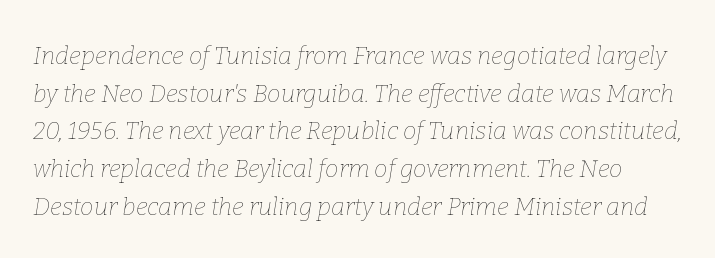
The image shows 24 px text type, italic (leaning right); set normal line spacing (1.57x), normal letter spacing, not underlined.
